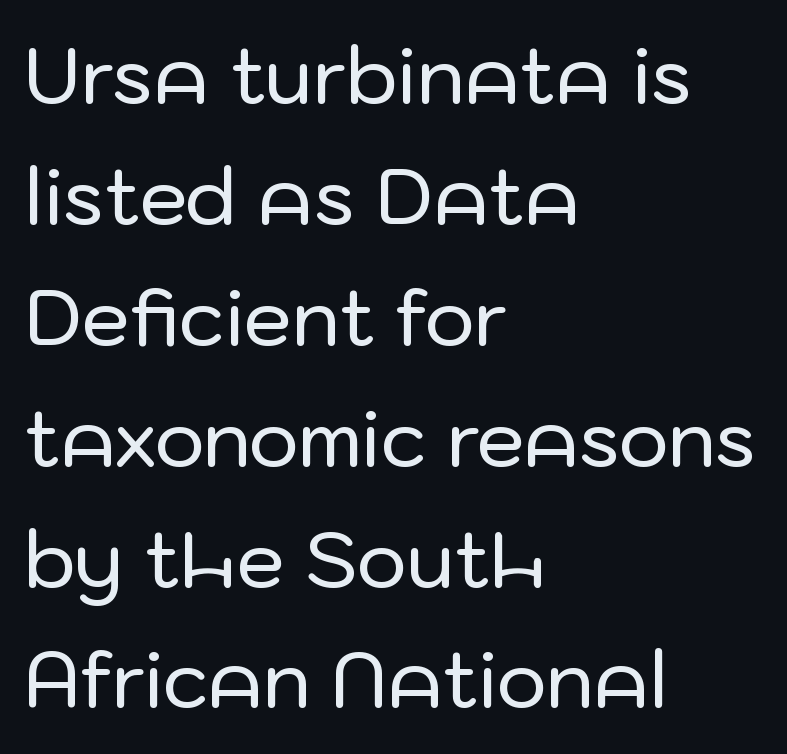
Q: Is the text italic (slanted)? A: No, it is upright.
Q: Is the typeface a serif or a sans-serif typeface? A: Sans-serif.
Q: Is the text underlined? A: No.
Q: How is the paragraph aligned? A: Left-aligned.
Q: Is the spacing between letters normal or unusually wide? A: Normal.
Q: Is the spacing between lines tight, normal or loose? A: Normal.
Q: Width (condensed, normal, or wide)? A: Normal.
Q: Stroke contrast? A: Low.
Q: x-height? A: Medium.
Q: Monospaced? A: No.
